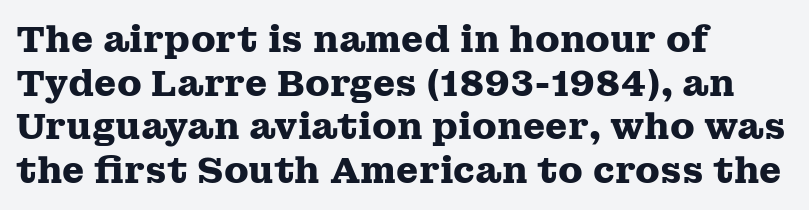
Q: Is the text bold? A: Yes.
Q: Is the text italic (slanted)? A: No, it is upright.
Q: Is the typeface a serif or a sans-serif typeface? A: Serif.
Q: Is the text underlined? A: No.
Q: How is the paragraph aligned? A: Left-aligned.
Q: Is the spacing between letters normal or unusually wide? A: Normal.
Q: Width (condensed, normal, or wide)? A: Wide.
Q: Stroke contrast? A: Medium.
Q: x-height? A: Medium.
Q: Monospaced? A: No.
